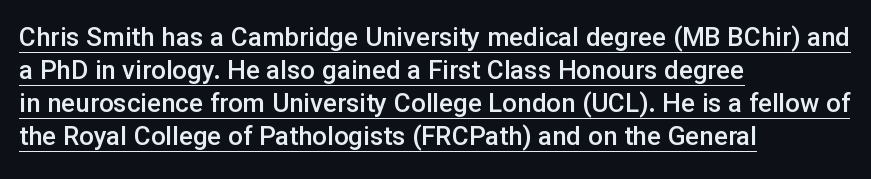
Compared with typical paragraphs, the rows here are spaced about the same. There is no visible air inserted between adjacent glyphs. The font's upright variant was chosen for this text. A baseline rule has been typeset under these characters.
